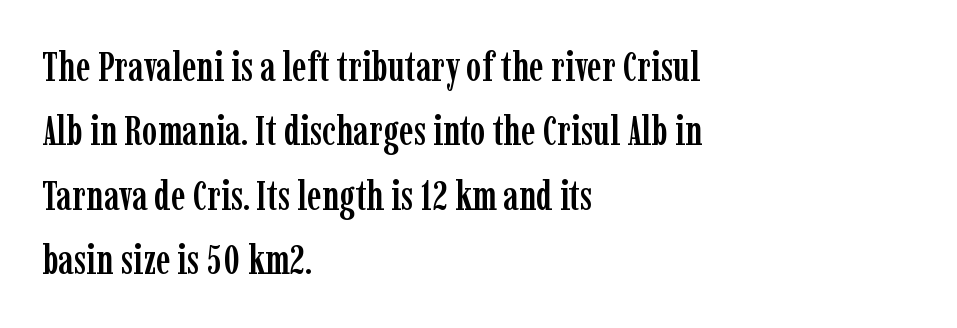
Q: Is the text italic (slanted)? A: No, it is upright.
Q: Is the typeface a serif or a sans-serif typeface? A: Serif.
Q: Is the text underlined? A: No.
Q: How is the paragraph aligned? A: Left-aligned.
Q: Is the spacing between letters normal or unusually wide? A: Normal.
Q: Is the spacing between lines tight, normal or loose? A: Normal.
Q: Width (condensed, normal, or wide)? A: Condensed.
Q: Stroke contrast? A: Low.
Q: x-height? A: Medium.
Q: Monospaced? A: No.
